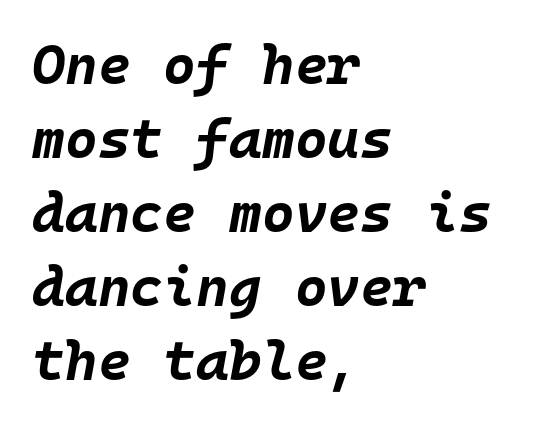
Q: Is the text bold? A: Yes.
Q: Is the text italic (slanted)? A: Yes, it leans right by about 10 degrees.
Q: Is the text underlined? A: No.
Q: How is the paragraph aligned? A: Left-aligned.
Q: Is the spacing between letters normal or unusually wide? A: Normal.
Q: Is the spacing between lines tight, normal or loose? A: Normal.
Q: Width (condensed, normal, or wide)? A: Normal.
Q: Stroke contrast? A: Low.
Q: x-height? A: Large.
Q: Monospaced? A: Yes.
